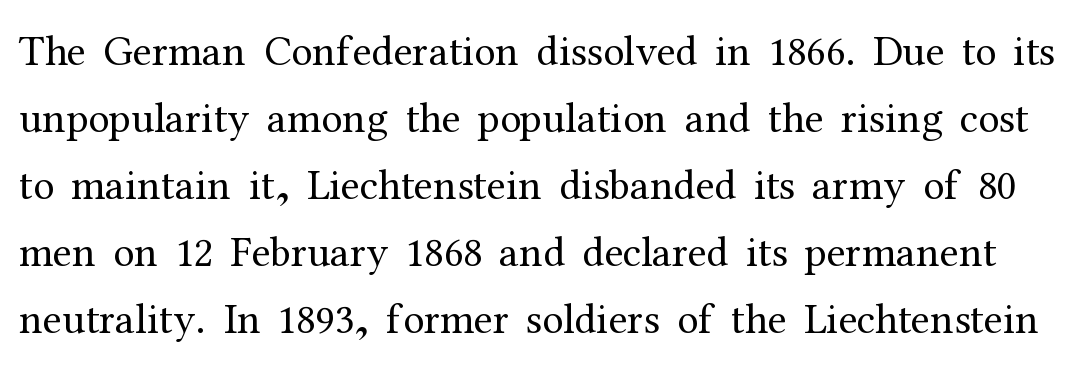
Look at the bottom of the vertical strokes: they flare into serifs here. The block of text has a typical density, with ordinary space between rows. Designer's note — italics off, roman on. A typesetter would call this proportional, since set widths differ per character.
